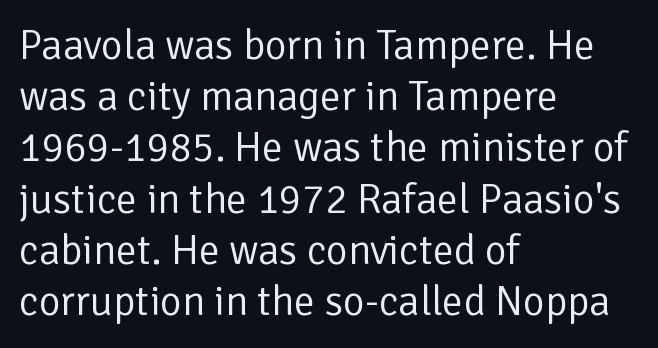
How are the letters spaced? Ordinarily, with no added tracking. This rendering uses left alignment, leaving the right contour irregular. The type family on display is of the sans-serif kind. Clear beneath every line of the passage. Is this a fixed-width face? No — the glyphs have proportional, varying widths.
